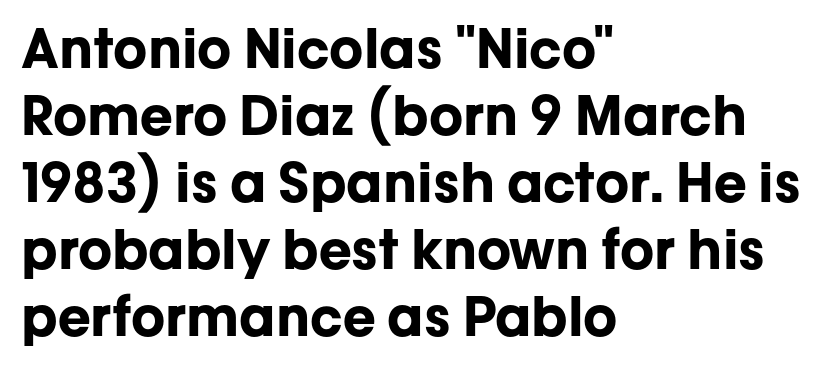
Q: Is the text bold? A: Yes.
Q: Is the text italic (slanted)? A: No, it is upright.
Q: Is the typeface a serif or a sans-serif typeface? A: Sans-serif.
Q: Is the text underlined? A: No.
Q: How is the paragraph aligned? A: Left-aligned.
Q: Is the spacing between letters normal or unusually wide? A: Normal.
Q: Width (condensed, normal, or wide)? A: Normal.
Q: Stroke contrast? A: Low.
Q: x-height? A: Medium.
Q: Monospaced? A: No.
